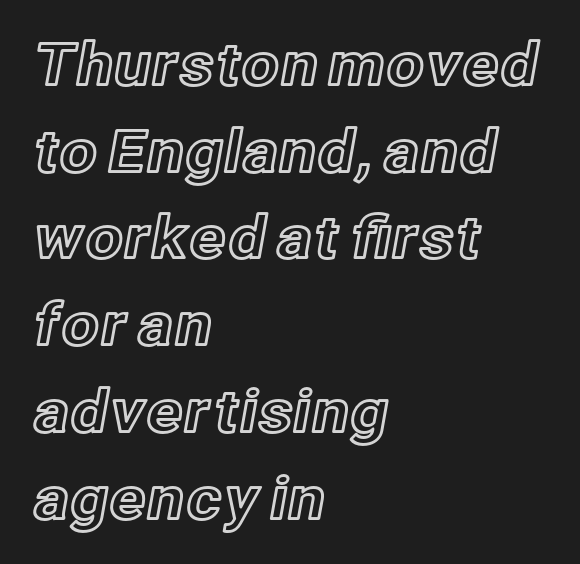
The image shows 59 px text type; set left-aligned, normal line spacing (1.47x), normal letter spacing, not underlined; a medium x-height.
